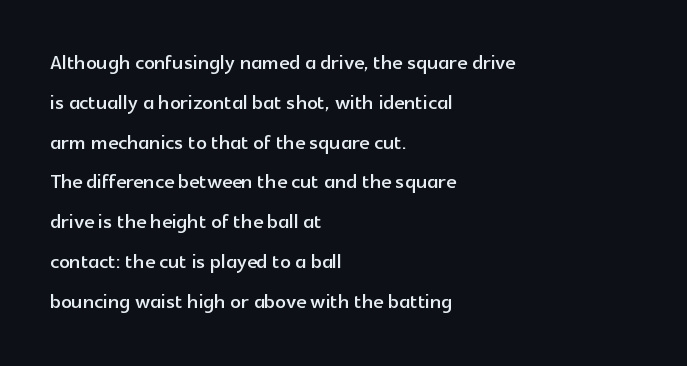
Q: Is the text italic (slanted)? A: No, it is upright.
Q: Is the text underlined? A: No.
Q: How is the paragraph aligned? A: Left-aligned.
Q: Is the spacing between letters normal or unusually wide? A: Normal.
Q: Is the spacing between lines tight, normal or loose? A: Normal.
